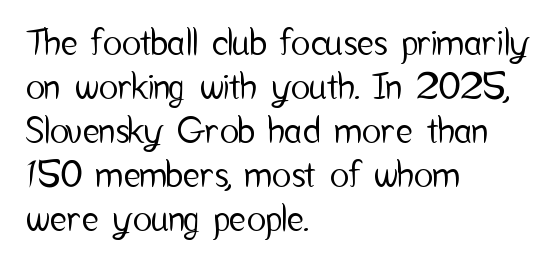
Visually the block forms a straight wall on the left and a jagged coastline on the right. Is the letter spacing exaggerated? No — it looks like the ordinary default. Ordinary non-slanted type is in use. Words float on clear page, feet unadorned.
